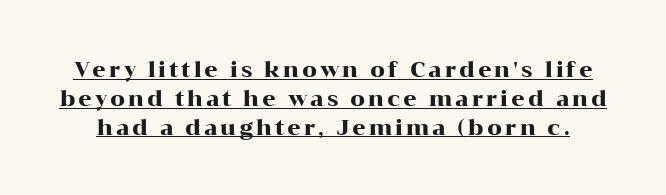
The image shows 21 px text type, upright; set normal line spacing (1.37x), underlined.
